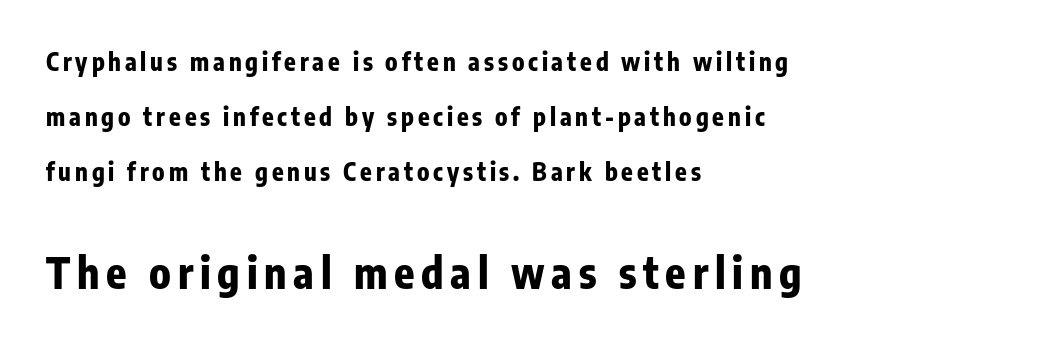
Q: Is the text bold? A: Yes.
Q: Is the text italic (slanted)? A: No, it is upright.
Q: Is the typeface a serif or a sans-serif typeface? A: Sans-serif.
Q: Is the text underlined? A: No.
Q: How is the paragraph aligned? A: Left-aligned.
Q: Is the spacing between lines tight, normal or loose? A: Loose.
Q: Which block of text is set in a larger size, the first (top) or the second (bottom)? A: The second (bottom) one.
Q: Width (condensed, normal, or wide)? A: Condensed.
Q: Stroke contrast? A: Low.
Q: x-height? A: Medium.
Q: Monospaced? A: No.
